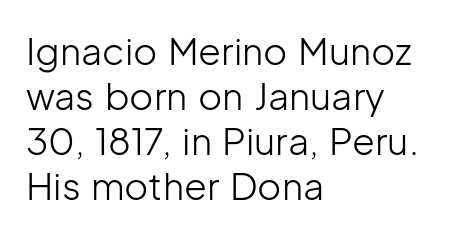
Q: Is the text bold? A: No.
Q: Is the text italic (slanted)? A: No, it is upright.
Q: Is the typeface a serif or a sans-serif typeface? A: Sans-serif.
Q: Is the text underlined? A: No.
Q: How is the paragraph aligned? A: Left-aligned.
Q: Is the spacing between letters normal or unusually wide? A: Normal.
Q: Width (condensed, normal, or wide)? A: Normal.
Q: Stroke contrast? A: Low.
Q: x-height? A: Medium.
Q: Monospaced? A: No.
